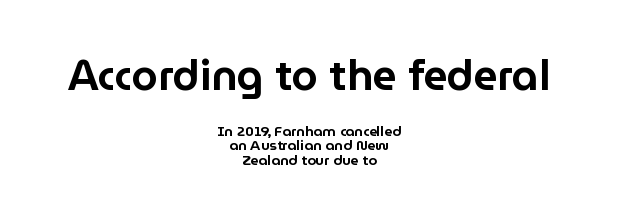
Style check: upright. The passage is arranged like a title page — every line centered. Note: no serifs on the glyphs. Does the bottom block carry the larger type? No, the top block does. Each letter keeps its own natural width here, so spacing adapts to shape. Nothing unusual about the tracking: characters are spaced as the font intends.
